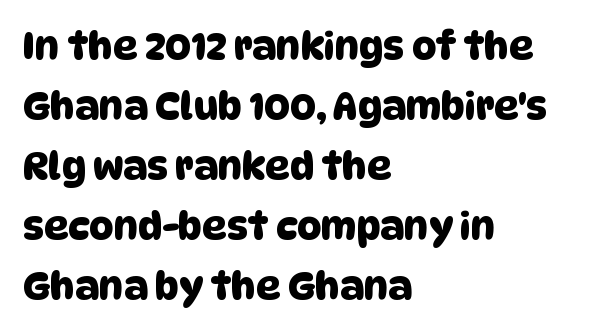
{"serif": "no", "width": "normal", "stroke_contrast": "low", "x_height": "large", "monospaced": "no", "underline": "no", "align": "left", "line_spacing": "normal", "line_spacing_ratio": 1.58, "letter_spacing": "normal", "letter_spacing_em": 0.0, "glyph_px": 38}
